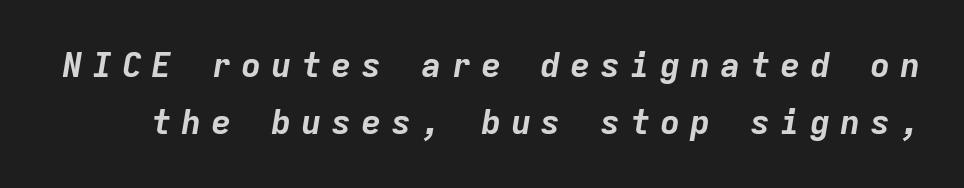
Q: Is the text bold? A: Yes.
Q: Is the text italic (slanted)? A: Yes, it leans right by about 9 degrees.
Q: Is the text underlined? A: No.
Q: Is the spacing between letters normal or unusually wide? A: Unusually wide.
Q: Is the spacing between lines tight, normal or loose? A: Normal.
Q: Width (condensed, normal, or wide)? A: Normal.
Q: Stroke contrast? A: Low.
Q: x-height? A: Medium.
Q: Monospaced? A: Yes.
